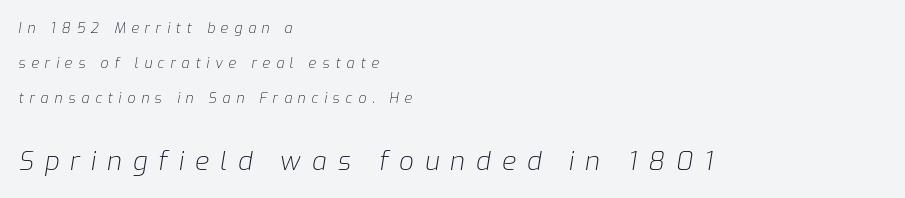
The image shows 26 px text type, italic (leaning right); set left-aligned, loose line spacing (2.49x), unusually wide letter spacing (+0.42 em), not underlined; the second (bottom) block is 1.86x larger.
